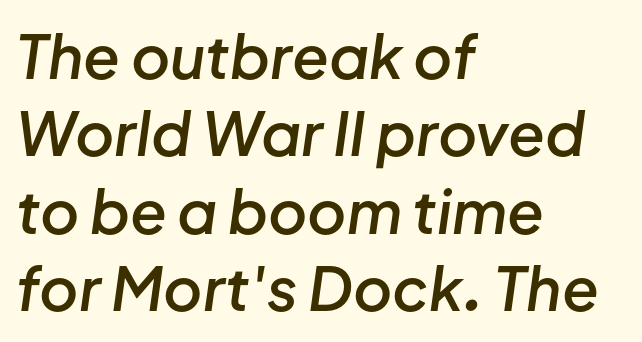
The face used here is proportionally spaced, like ordinary book or web type. These words are printed semibold, heavier than regular yet not bold. The foot of each line stays bare and open. Does the leading feel generous? No, just average. The letters are slanted; this is an italic face.
